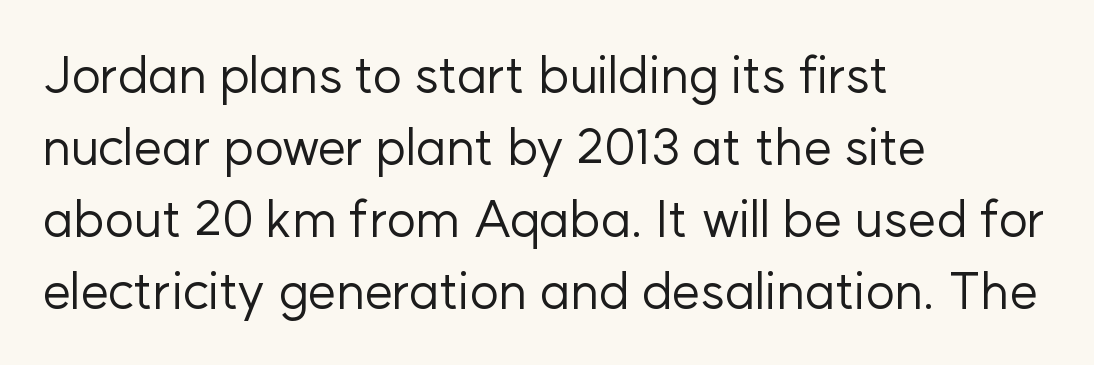
Notice how descenders clear the ascenders below comfortably — that's standard leading. Nothing heavy about these letters — not bold at all. This rendering leaves character spacing at its baseline value. Every character sits straight up, as roman type does.
